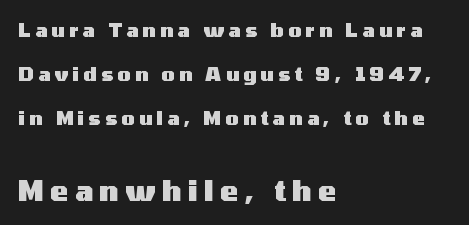
Q: Is the text bold? A: Yes.
Q: Is the text italic (slanted)? A: No, it is upright.
Q: Is the typeface a serif or a sans-serif typeface? A: Sans-serif.
Q: Is the text underlined? A: No.
Q: How is the paragraph aligned? A: Left-aligned.
Q: Is the spacing between letters normal or unusually wide? A: Unusually wide.
Q: Is the spacing between lines tight, normal or loose? A: Loose.
Q: Which block of text is set in a larger size, the first (top) or the second (bottom)? A: The second (bottom) one.
Q: Width (condensed, normal, or wide)? A: Wide.
Q: Stroke contrast? A: Medium.
Q: x-height? A: Medium.
Q: Monospaced? A: No.
